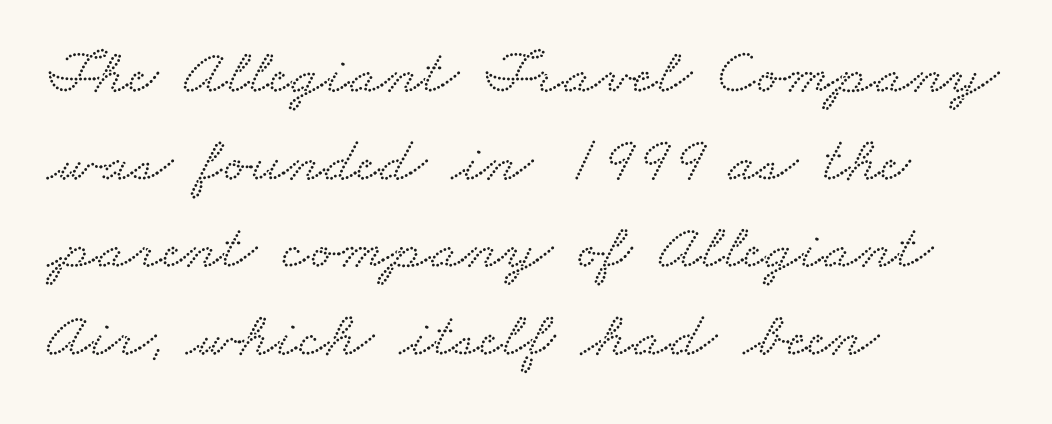
Q: Is the text underlined? A: No.
Q: How is the paragraph aligned? A: Left-aligned.
Q: Is the spacing between letters normal or unusually wide? A: Normal.
Q: Is the spacing between lines tight, normal or loose? A: Normal.
Q: Width (condensed, normal, or wide)? A: Wide.
Q: Stroke contrast? A: Low.
Q: x-height? A: Small.
Q: Monospaced? A: No.
